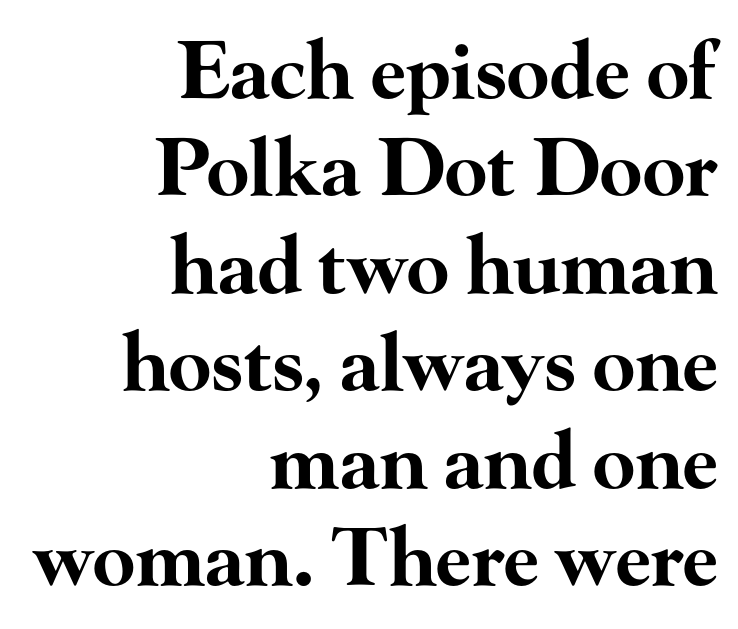
Q: Is the text bold? A: Yes.
Q: Is the text italic (slanted)? A: No, it is upright.
Q: Is the typeface a serif or a sans-serif typeface? A: Serif.
Q: Is the text underlined? A: No.
Q: How is the paragraph aligned? A: Right-aligned.
Q: Is the spacing between letters normal or unusually wide? A: Normal.
Q: Is the spacing between lines tight, normal or loose? A: Normal.
Q: Width (condensed, normal, or wide)? A: Wide.
Q: Stroke contrast? A: High.
Q: x-height? A: Small.
Q: Monospaced? A: No.
